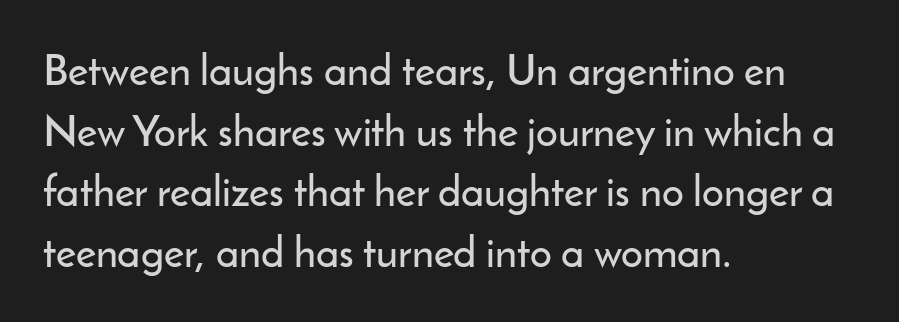
The image shows 43 px sans-serif type, upright; set left-aligned, normal line spacing (1.41x), normal letter spacing, not underlined; low stroke contrast and a small x-height.
